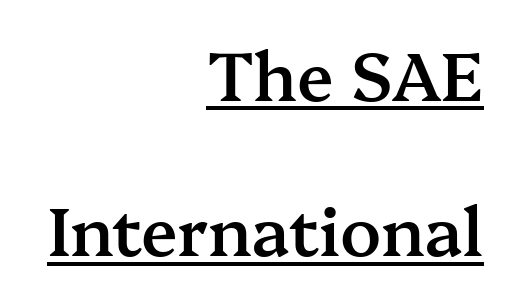
The image shows 67 px semibold serif type, upright; set right-aligned, loose line spacing (2.32x), normal letter spacing, underlined; medium stroke contrast and a medium x-height.
